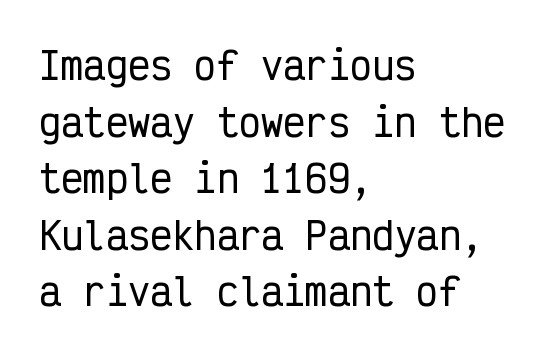
Q: Is the text italic (slanted)? A: No, it is upright.
Q: Is the typeface a serif or a sans-serif typeface? A: Sans-serif.
Q: Is the text underlined? A: No.
Q: How is the paragraph aligned? A: Left-aligned.
Q: Is the spacing between letters normal or unusually wide? A: Normal.
Q: Is the spacing between lines tight, normal or loose? A: Normal.
Q: Width (condensed, normal, or wide)? A: Condensed.
Q: Stroke contrast? A: Low.
Q: x-height? A: Medium.
Q: Monospaced? A: Yes.
